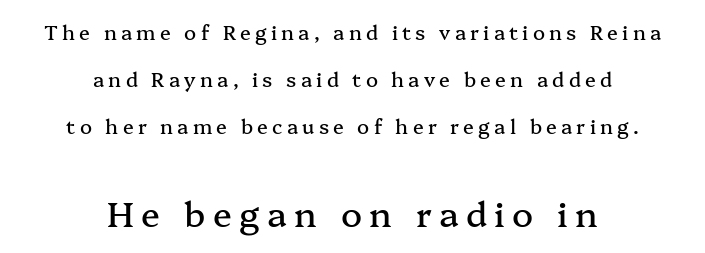
{"serif": "yes", "italic": "no", "width": "normal", "stroke_contrast": "medium", "x_height": "medium", "monospaced": "no", "underline": "no", "align": "center", "line_spacing": "loose", "line_spacing_ratio": 2.36, "letter_spacing": "wide", "letter_spacing_em": 0.21, "larger_block": "second", "size_ratio": 1.75, "glyph_px": 35}
